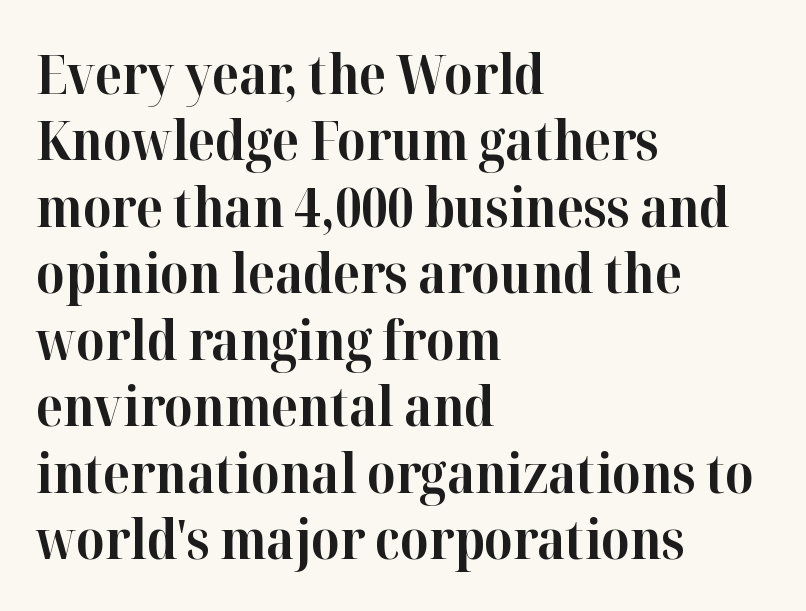
The image shows 54 px bold serif type, upright; set left-aligned, line spacing 1.23x, normal letter spacing, not underlined; high stroke contrast and a medium x-height.
